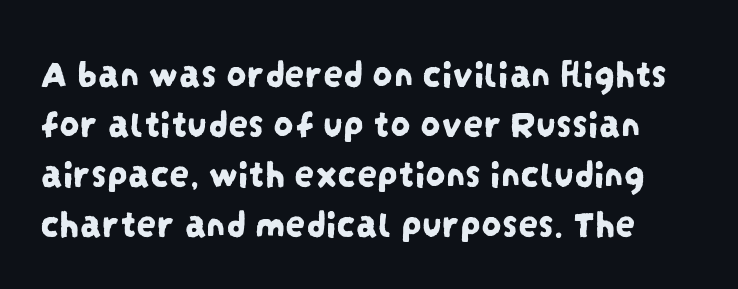
{"serif": "no", "width": "condensed", "stroke_contrast": "low", "x_height": "large", "monospaced": "no", "underline": "no", "line_spacing": "normal", "line_spacing_ratio": 1.25, "letter_spacing": "normal", "letter_spacing_em": 0.0, "glyph_px": 40}
